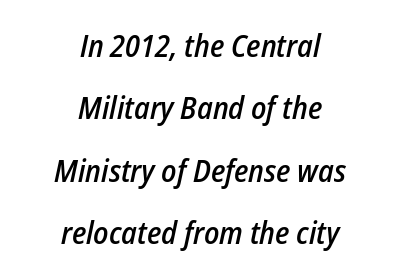
{"italic": "yes", "lean": "right", "slant_degrees": 12, "bold": "semi", "weight": "semibold", "width": "condensed", "stroke_contrast": "low", "x_height": "medium", "monospaced": "no", "underline": "no", "align": "center", "line_spacing": "loose", "line_spacing_ratio": 2.01, "letter_spacing": "normal", "letter_spacing_em": 0.0, "glyph_px": 31}
